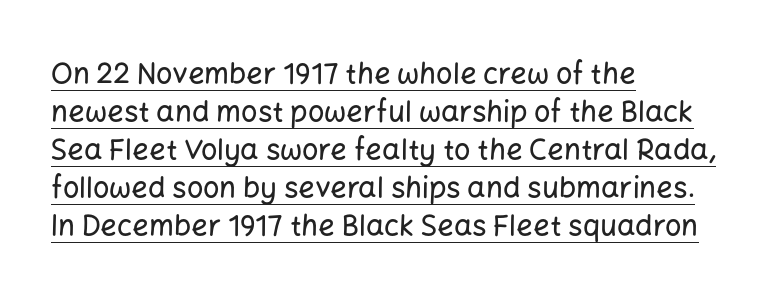
The image shows 29 px sans-serif type, upright; set left-aligned, normal line spacing (1.31x), normal letter spacing, underlined; low stroke contrast and a medium x-height.
